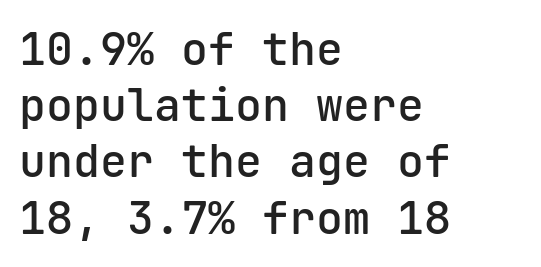
{"serif": "no", "italic": "no", "bold": "semi", "weight": "semibold", "width": "normal", "stroke_contrast": "low", "x_height": "medium", "monospaced": "yes", "underline": "no", "align": "left", "line_spacing": "normal", "line_spacing_ratio": 1.25, "letter_spacing": "normal", "letter_spacing_em": 0.0, "glyph_px": 45}
